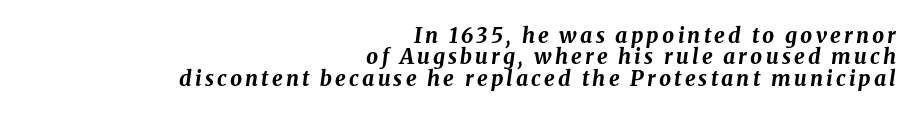
Q: Is the text bold? A: Yes.
Q: Is the text italic (slanted)? A: Yes, it leans right by about 8 degrees.
Q: Is the text underlined? A: No.
Q: How is the paragraph aligned? A: Right-aligned.
Q: Is the spacing between lines tight, normal or loose? A: Tight.
